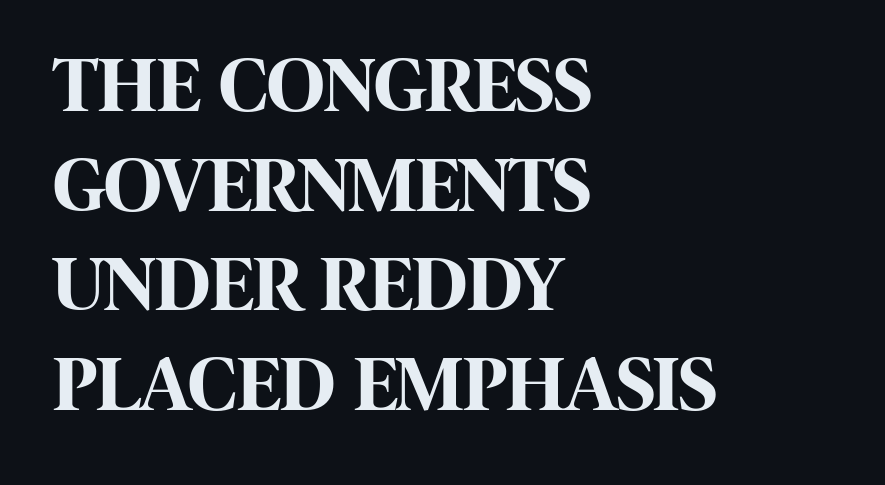
{"serif": "no", "italic": "no", "bold": "yes", "weight": "bold", "width": "condensed", "stroke_contrast": "high", "x_height": "large", "monospaced": "no", "underline": "no", "align": "left", "line_spacing": "normal", "line_spacing_ratio": 1.26, "letter_spacing": "normal", "letter_spacing_em": 0.0, "glyph_px": 79}
